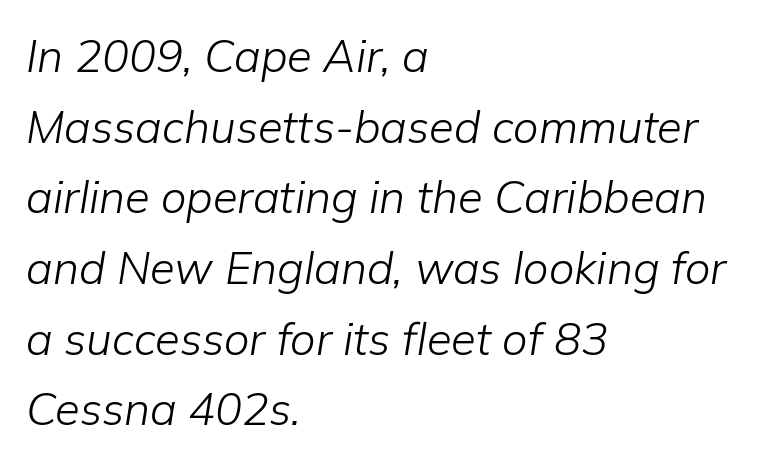
Q: Is the text bold? A: No.
Q: Is the text italic (slanted)? A: Yes, it leans right by about 9 degrees.
Q: Is the text underlined? A: No.
Q: How is the paragraph aligned? A: Left-aligned.
Q: Is the spacing between letters normal or unusually wide? A: Normal.
Q: Is the spacing between lines tight, normal or loose? A: Normal.
Q: Width (condensed, normal, or wide)? A: Normal.
Q: Stroke contrast? A: Low.
Q: x-height? A: Medium.
Q: Monospaced? A: No.
